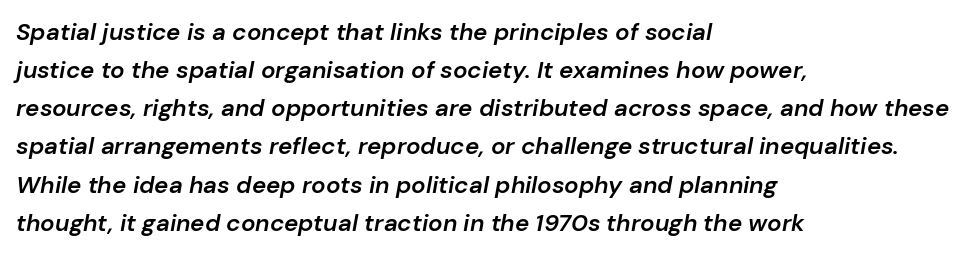
The image shows 24 px text type, italic (leaning right); set left-aligned, normal line spacing (1.59x), normal letter spacing, not underlined.
